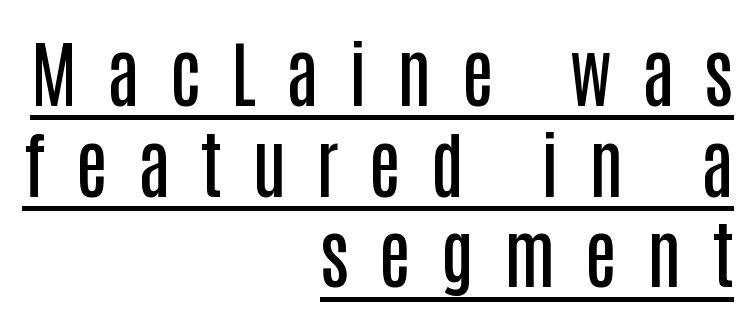
{"serif": "no", "italic": "no", "bold": "semi", "weight": "semibold", "width": "condensed", "stroke_contrast": "low", "x_height": "large", "monospaced": "no", "underline": "yes", "align": "right", "line_spacing": "normal", "line_spacing_ratio": 1.26, "letter_spacing": "wide", "letter_spacing_em": 0.42, "glyph_px": 72}
